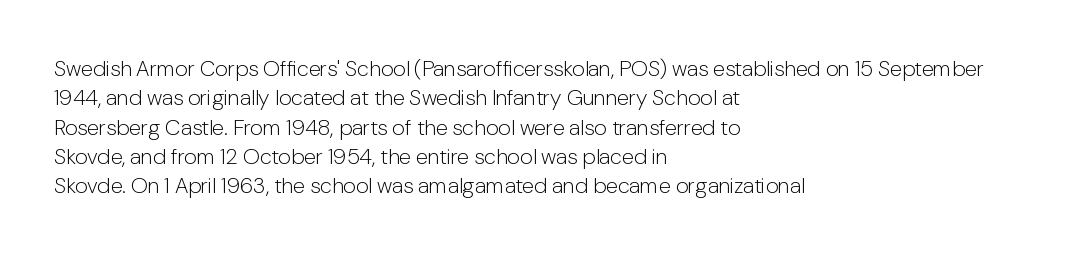
{"italic": "no", "bold": "no", "underline": "no", "align": "left", "line_spacing": "normal", "line_spacing_ratio": 1.33, "letter_spacing": "normal", "letter_spacing_em": 0.0, "glyph_px": 22}
